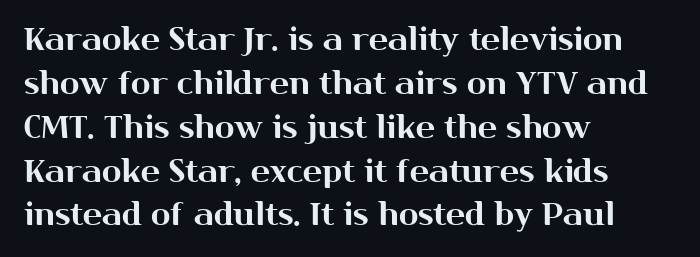
How would I describe the line gaps? Plain and ordinary. A clean baseline with only descenders dipping below it. Is this a fixed-width face? No — the glyphs have proportional, varying widths. Vertical strokes here are truly vertical. Each letter's strokes conclude bluntly, with no projecting serifs. Caption: standard tracking, unaltered.
